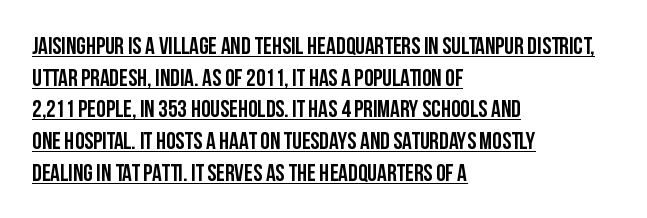
The image shows 24 px bold type, upright; set left-aligned, normal line spacing (1.32x), normal letter spacing, underlined.
